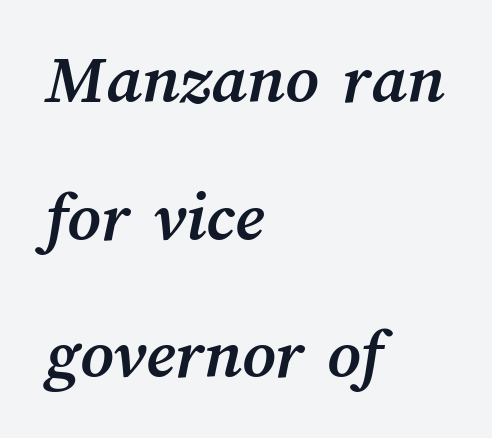
{"bold": "yes", "weight": "semibold", "width": "normal", "stroke_contrast": "medium", "x_height": "medium", "monospaced": "no", "underline": "no", "align": "left", "line_spacing": "loose", "line_spacing_ratio": 1.94, "letter_spacing": "normal", "letter_spacing_em": 0.0, "glyph_px": 71}
